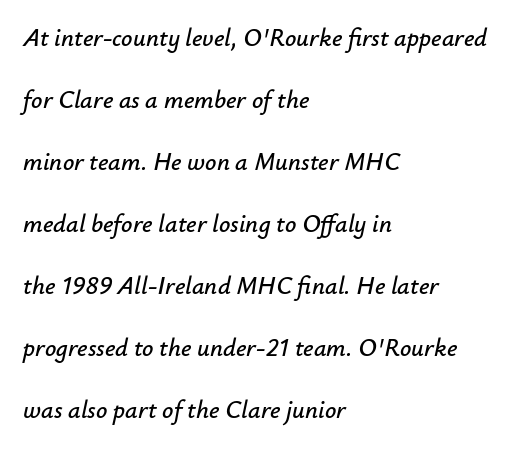
A great deal of white space separates one row of letters from the next. The strip under each line holds only bare page. Italic: yes, the glyphs are oblique. The letters sit at their default tracking, neither squeezed nor spread.
